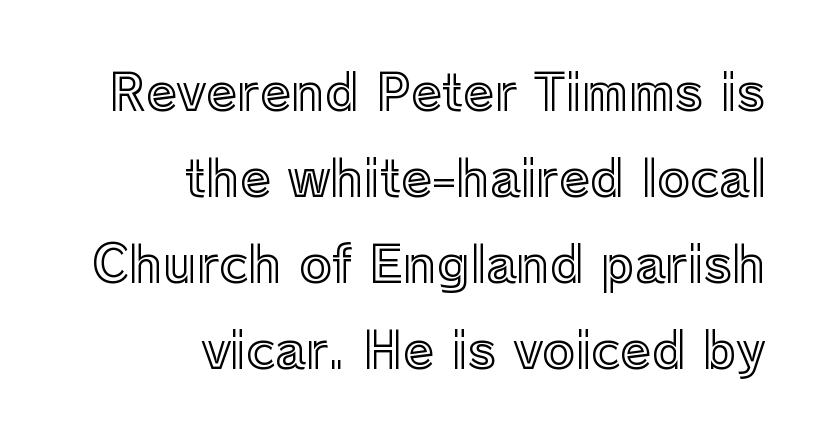
The image shows 50 px text type, upright; set right-aligned, line spacing 1.72x, normal letter spacing, not underlined; a medium x-height.
